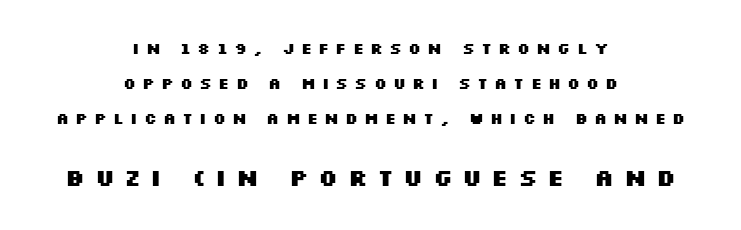
Q: Is the text bold? A: Yes.
Q: Is the text italic (slanted)? A: No, it is upright.
Q: Is the text underlined? A: No.
Q: How is the paragraph aligned? A: Centered.
Q: Is the spacing between letters normal or unusually wide? A: Unusually wide.
Q: Is the spacing between lines tight, normal or loose? A: Loose.
Q: Which block of text is set in a larger size, the first (top) or the second (bottom)? A: The second (bottom) one.
